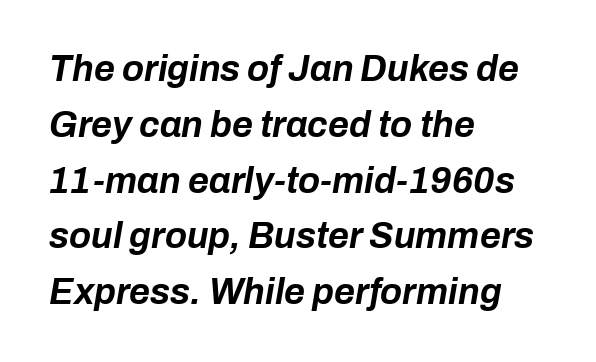
{"italic": "yes", "lean": "right", "slant_degrees": 10, "bold": "yes", "weight": "bold", "width": "normal", "stroke_contrast": "low", "x_height": "medium", "monospaced": "no", "underline": "no", "align": "left", "line_spacing": "normal", "line_spacing_ratio": 1.55, "letter_spacing": "normal", "letter_spacing_em": 0.0, "glyph_px": 36}
